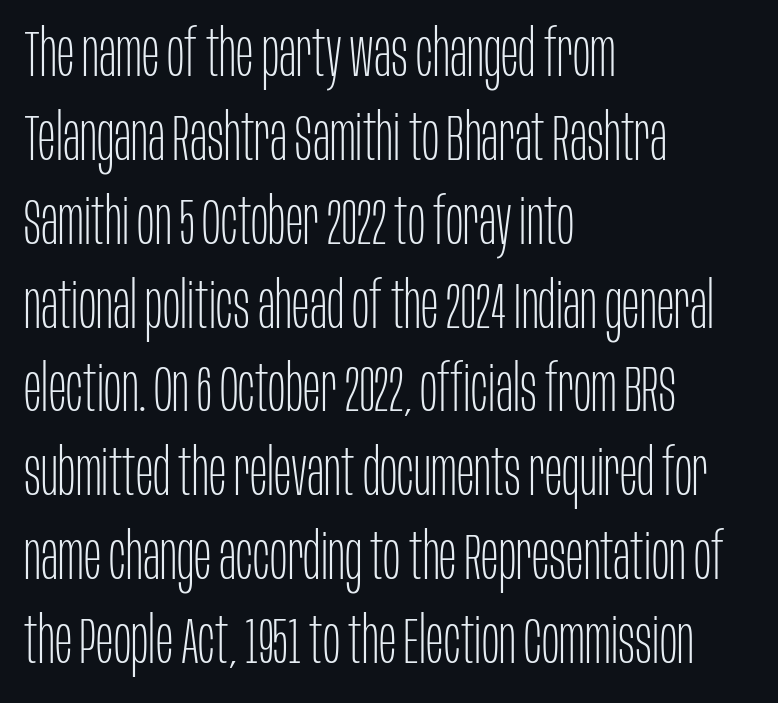
Q: Is the text bold? A: No.
Q: Is the text italic (slanted)? A: No, it is upright.
Q: Is the typeface a serif or a sans-serif typeface? A: Sans-serif.
Q: Is the text underlined? A: No.
Q: How is the paragraph aligned? A: Left-aligned.
Q: Is the spacing between letters normal or unusually wide? A: Normal.
Q: Is the spacing between lines tight, normal or loose? A: Normal.
Q: Width (condensed, normal, or wide)? A: Condensed.
Q: Stroke contrast? A: Low.
Q: x-height? A: Large.
Q: Monospaced? A: No.
